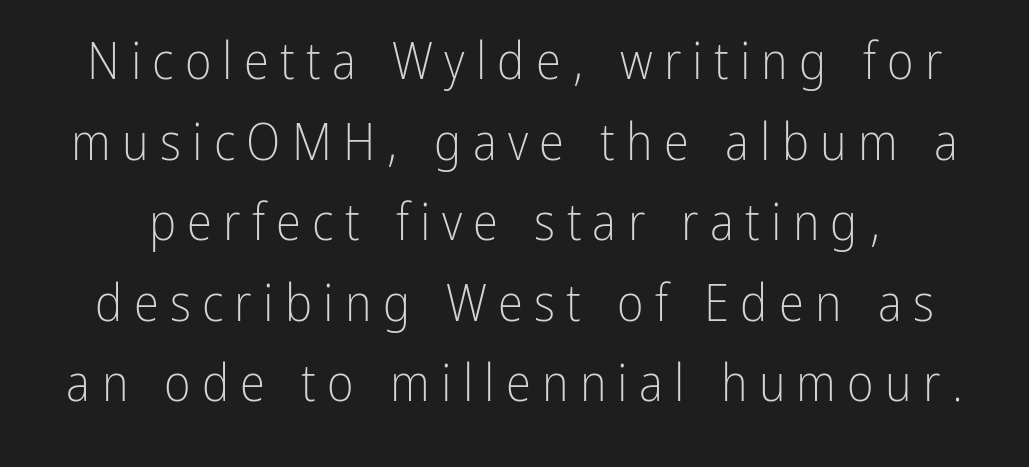
The image shows 51 px light, condensed sans-serif type, upright; set normal line spacing (1.58x), unusually wide letter spacing (+0.22 em), not underlined; low stroke contrast and a medium x-height.
